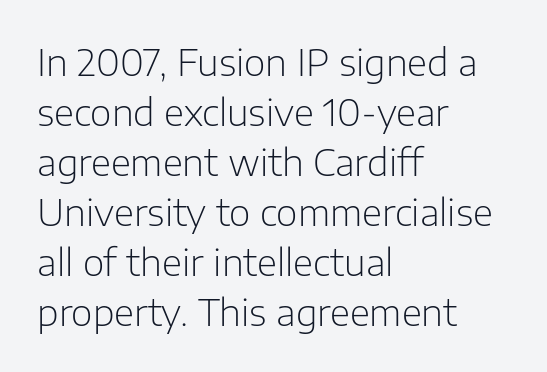
Tracking value appears to be zero — textbook default spacing. Layout note: lines flush left. Varying glyph widths throughout — classic text-font behaviour. No heavy texture on the line: the type isn't bold. Underlining? Definitely not there.
